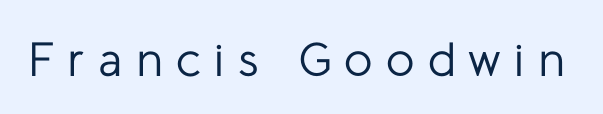
{"serif": "no", "italic": "no", "bold": "no", "weight": "regular", "width": "normal", "stroke_contrast": "low", "x_height": "medium", "monospaced": "no", "underline": "no", "letter_spacing": "wide", "letter_spacing_em": 0.28, "glyph_px": 48}
